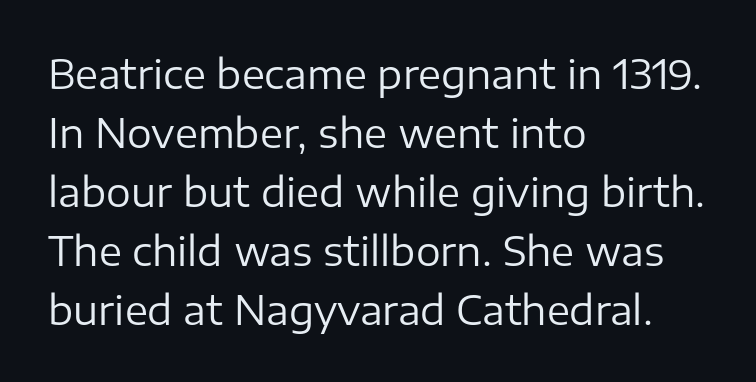
Q: Is the text bold? A: No.
Q: Is the text italic (slanted)? A: No, it is upright.
Q: Is the typeface a serif or a sans-serif typeface? A: Sans-serif.
Q: Is the text underlined? A: No.
Q: How is the paragraph aligned? A: Left-aligned.
Q: Is the spacing between letters normal or unusually wide? A: Normal.
Q: Is the spacing between lines tight, normal or loose? A: Normal.
Q: Width (condensed, normal, or wide)? A: Normal.
Q: Stroke contrast? A: Low.
Q: x-height? A: Medium.
Q: Monospaced? A: No.
